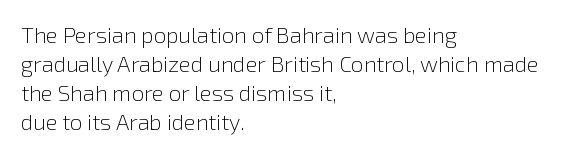
{"italic": "no", "bold": "no", "underline": "no", "align": "left", "line_spacing": "normal", "line_spacing_ratio": 1.32, "letter_spacing": "normal", "letter_spacing_em": 0.0, "glyph_px": 22}
